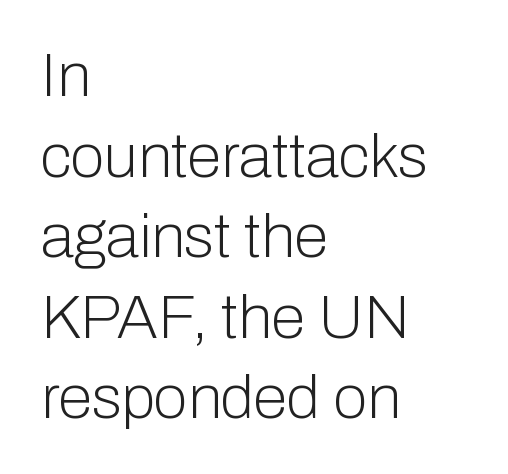
Q: Is the text bold? A: No.
Q: Is the text italic (slanted)? A: No, it is upright.
Q: Is the typeface a serif or a sans-serif typeface? A: Sans-serif.
Q: Is the text underlined? A: No.
Q: How is the paragraph aligned? A: Left-aligned.
Q: Is the spacing between letters normal or unusually wide? A: Normal.
Q: Is the spacing between lines tight, normal or loose? A: Normal.
Q: Width (condensed, normal, or wide)? A: Normal.
Q: Stroke contrast? A: Low.
Q: x-height? A: Medium.
Q: Monospaced? A: No.
